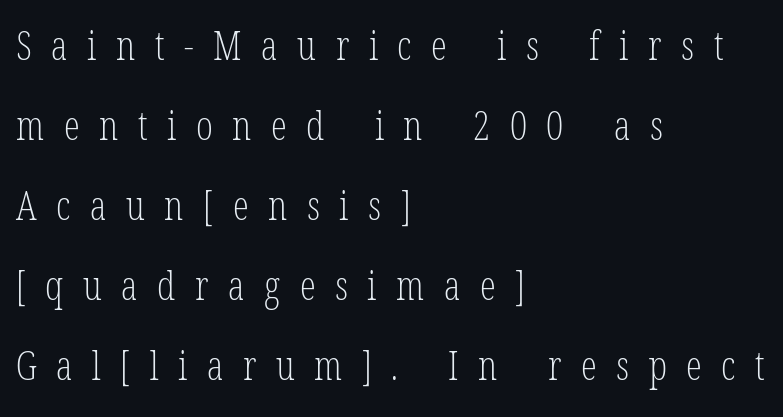
In terms of letterform style, serifs are clearly present. Is there any slant? The stems are plumb. The string is rendered with underlining switched off. The lines are quadded left. What's the leading like? Stretched, with rows far apart.
